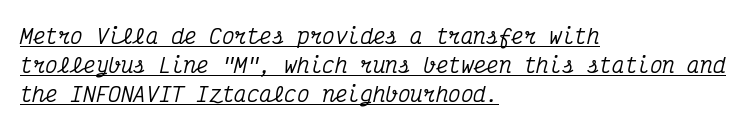
The face used here has a pronounced slope to its letters. The rendering uses a moderate line-height, typical for paragraphs. You could call the tracking neutral — neither tight nor loose. Beneath each row of characters lies a ruled line. The passage is arranged the way most books set body copy — flush left.
